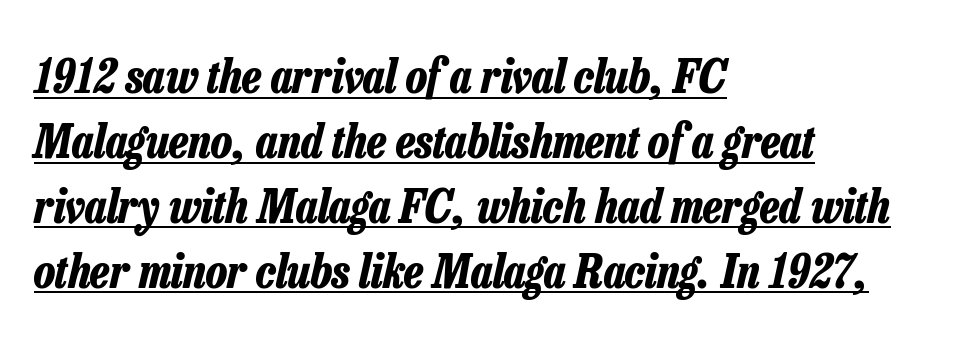
Q: Is the text bold? A: Yes.
Q: Is the text italic (slanted)? A: Yes, it leans right by about 13 degrees.
Q: Is the text underlined? A: Yes.
Q: How is the paragraph aligned? A: Left-aligned.
Q: Is the spacing between letters normal or unusually wide? A: Normal.
Q: Is the spacing between lines tight, normal or loose? A: Normal.
Q: Width (condensed, normal, or wide)? A: Condensed.
Q: Stroke contrast? A: Low.
Q: x-height? A: Medium.
Q: Monospaced? A: No.
